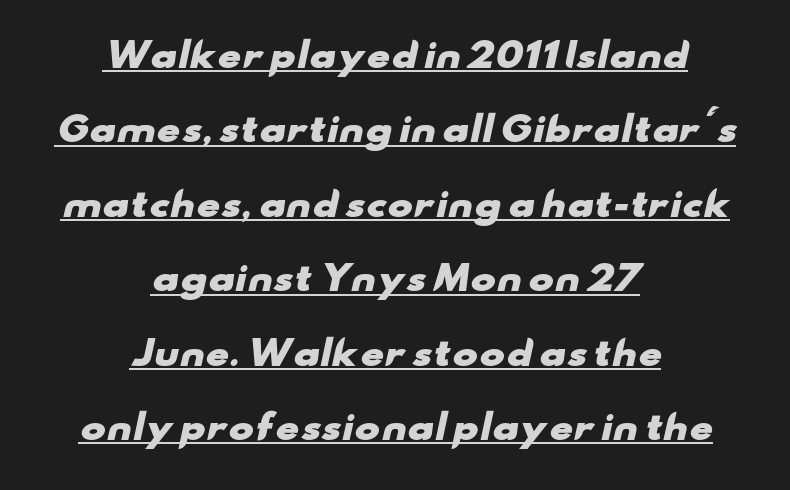
Check where the strokes stop: nothing finishes them off — pure sans. Leftover space on each line is divided equally before and after the words. What's the leading like? Stretched, with rows far apart. A continuous stroke trails under the words, as in a hyperlink.
